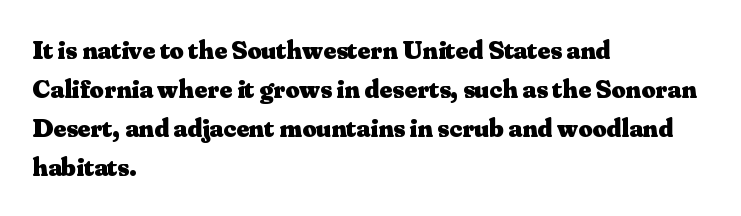
Q: Is the text bold? A: Yes.
Q: Is the text italic (slanted)? A: No, it is upright.
Q: Is the text underlined? A: No.
Q: How is the paragraph aligned? A: Left-aligned.
Q: Is the spacing between letters normal or unusually wide? A: Normal.
Q: Is the spacing between lines tight, normal or loose? A: Normal.
